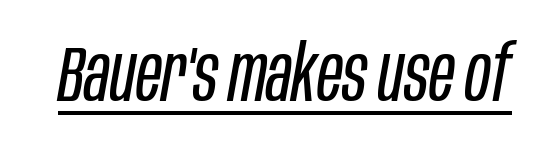
The font is comparable to plain body text, perhaps lighter. Think of a printed novel: that variable character pitch is what you see here. The rendering keeps characters at their native spacing. Quick note: italic.
